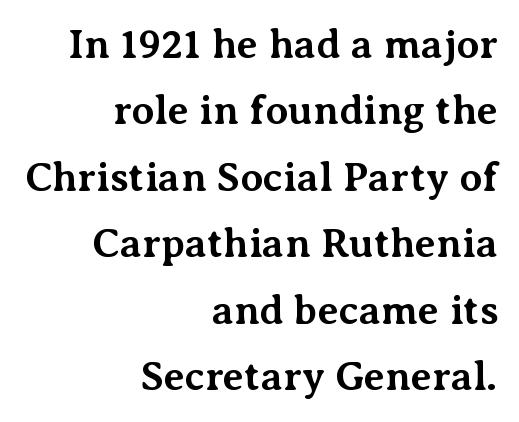
The image shows 41 px bold serif type, upright; set right-aligned, normal line spacing (1.62x), normal letter spacing, not underlined; medium stroke contrast and a medium x-height.
